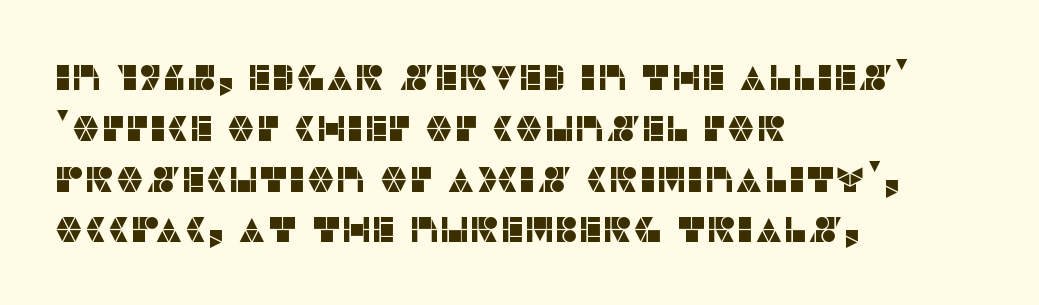
The image shows 36 px sans-serif type, upright; set left-aligned, normal line spacing (1.41x), normal letter spacing, not underlined; low stroke contrast and a large x-height.
